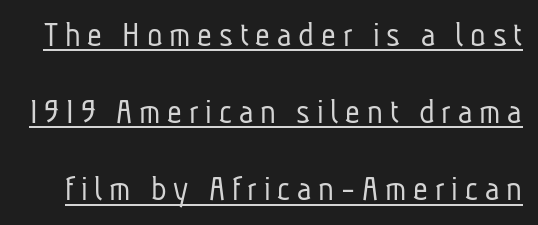
The image shows 36 px light, condensed sans-serif type; set loose line spacing (2.14x), underlined; low stroke contrast and a medium x-height.
